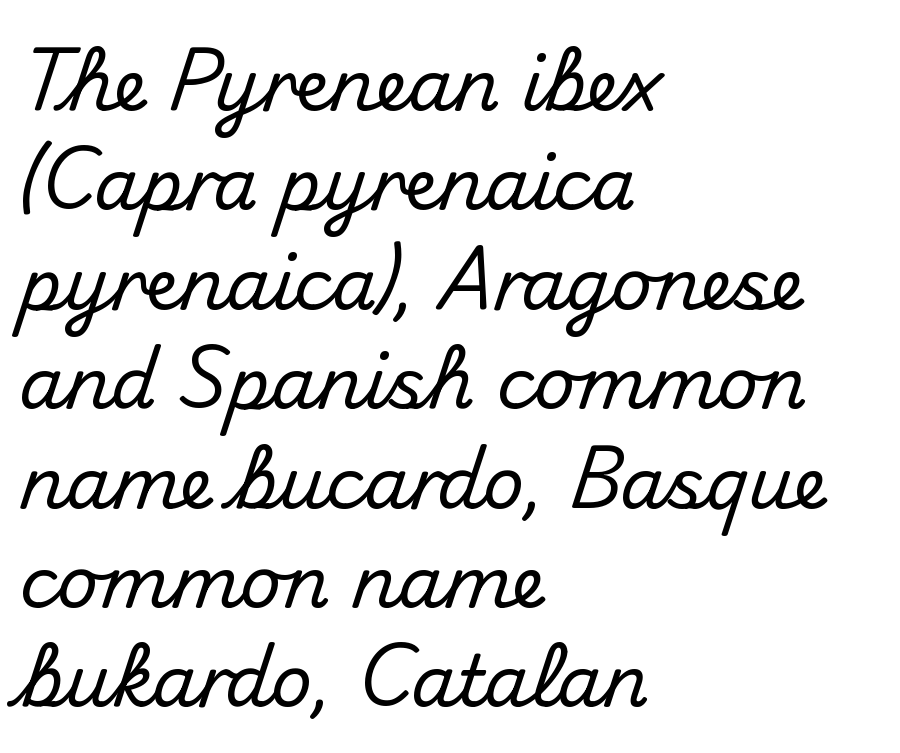
The text block is weighted toward the left margin, trailing off unevenly rightward. This is sans-serif lettering, the kind often seen on screens and signage. Default kerning and tracking; the words read as compact shapes. Descenders hang freely into open space.
